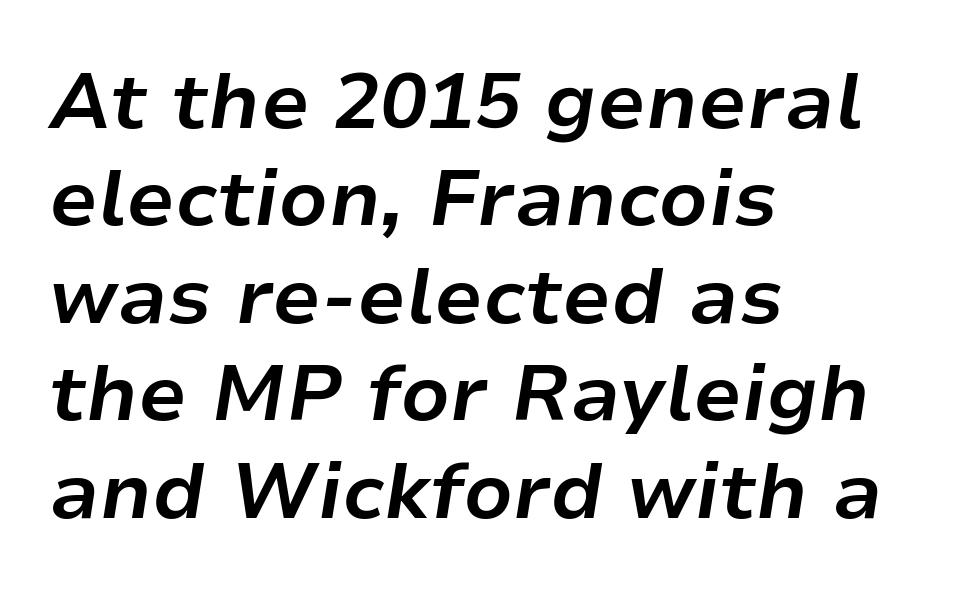
The image shows 78 px bold type, italic (leaning right); set left-aligned, normal line spacing (1.25x), normal letter spacing, not underlined; low stroke contrast and a medium x-height.
